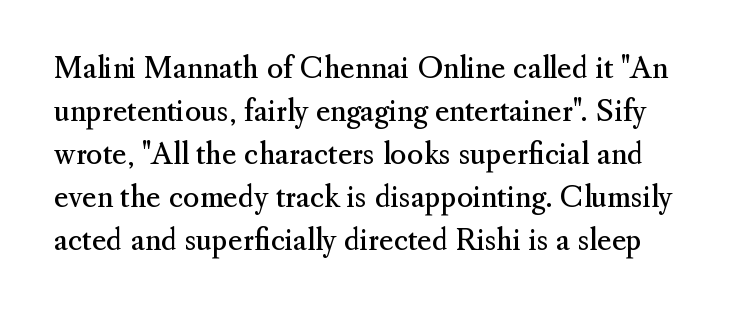
The image shows 28 px regular-weight serif type, upright; set normal line spacing (1.54x), normal letter spacing, not underlined; medium stroke contrast and a small x-height.
